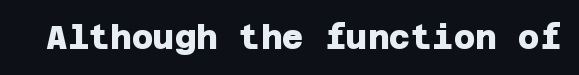
{"serif": "no", "bold": "yes", "weight": "heavy", "width": "normal", "stroke_contrast": "low", "x_height": "large", "underline": "no", "letter_spacing": "normal", "letter_spacing_em": 0.0, "glyph_px": 33}
